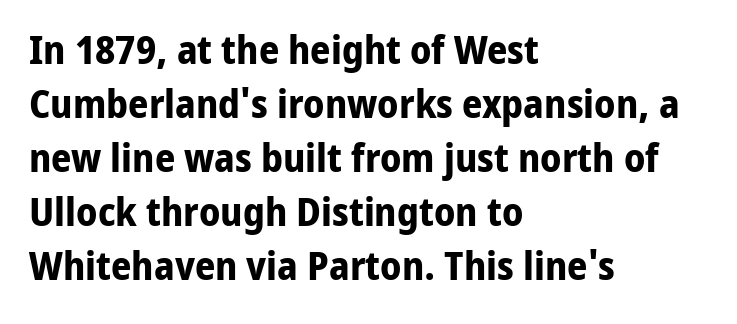
Its strokes are broad and dark, the hallmark of bold type. Alignment: flush left. Every stem runs plumb, perpendicular to the baseline. Is this a fixed-width face? No — the glyphs have proportional, varying widths. Spacing between characters is what you'd get straight out of the box.
